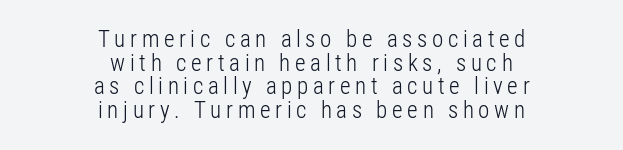
The image shows 23 px text type, upright; set centered, tight line spacing (1.03x), unusually wide letter spacing (+0.2 em), not underlined.
